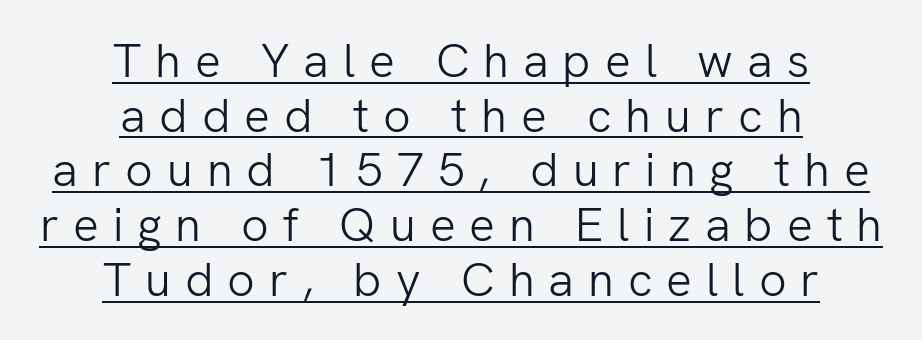
{"serif": "no", "italic": "no", "bold": "no", "weight": "light", "width": "normal", "stroke_contrast": "low", "x_height": "medium", "monospaced": "no", "underline": "yes", "align": "center", "line_spacing": "tight", "line_spacing_ratio": 1.14, "letter_spacing": "wide", "letter_spacing_em": 0.29, "glyph_px": 48}
